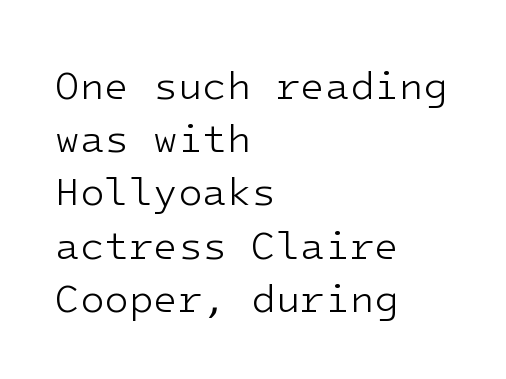
Q: Is the text bold? A: No.
Q: Is the text italic (slanted)? A: No, it is upright.
Q: Is the typeface a serif or a sans-serif typeface? A: Sans-serif.
Q: Is the text underlined? A: No.
Q: How is the paragraph aligned? A: Left-aligned.
Q: Is the spacing between letters normal or unusually wide? A: Normal.
Q: Is the spacing between lines tight, normal or loose? A: Normal.
Q: Width (condensed, normal, or wide)? A: Normal.
Q: Stroke contrast? A: Low.
Q: x-height? A: Medium.
